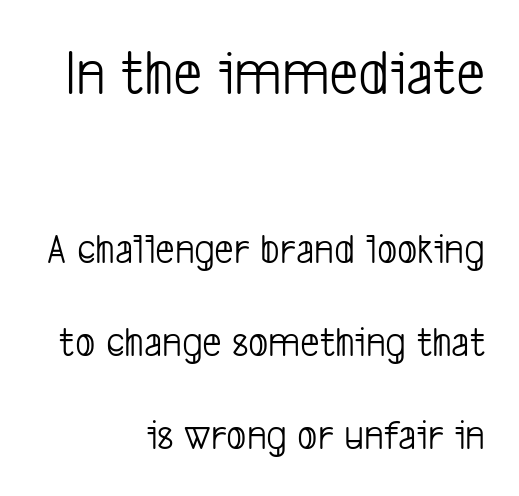
This is sans-serif lettering, the kind often seen on screens and signage. This sample has the flowing, uneven cadence of proportional lettering. Caption: upper text group enlarged, lower text group reduced. Leading: increased. Type without underlining. What stands out about the letter spacing? Nothing — it is the standard amount.
